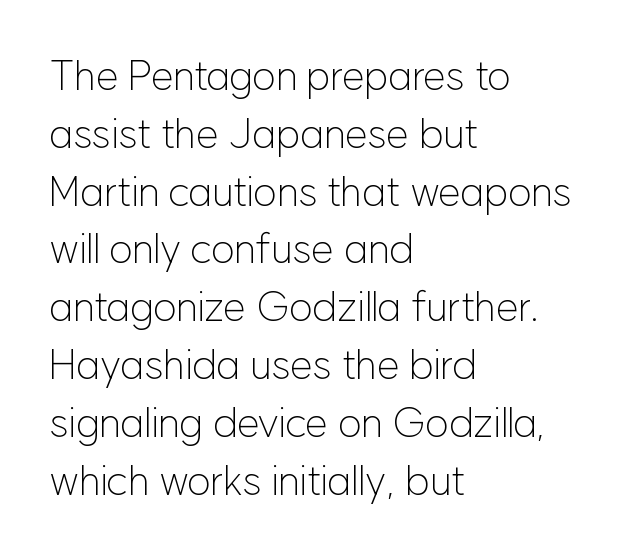
The rendering uses natural spacing where letterforms have individual widths. Weight: in the light-to-regular range. The text was rendered using a sans face with plain stroke endings. Compared with typical body copy, the letter spacing here is the same. Short and long lines alike share a common starting point at left. Type without underlining.
